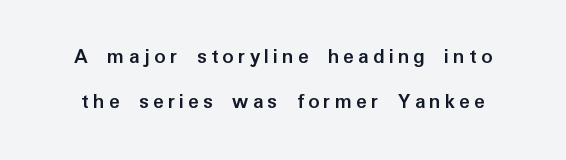
The line-height multiplier appears high, well above default. A full-strength bold gives these letters their thick strokes. Nobody drew a line under any word here. The font's upright variant was chosen for this text.
